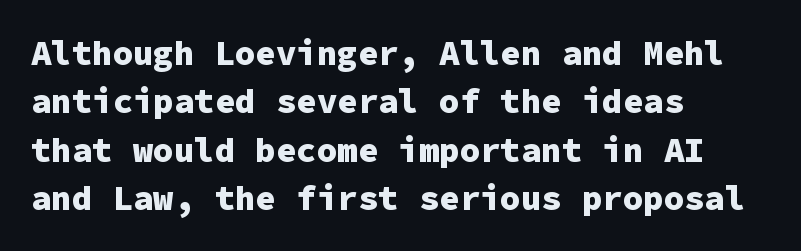
The image shows 34 px heavy sans-serif type, upright, monospaced; set left-aligned, normal line spacing (1.42x), normal letter spacing, not underlined; low stroke contrast and a medium x-height.
